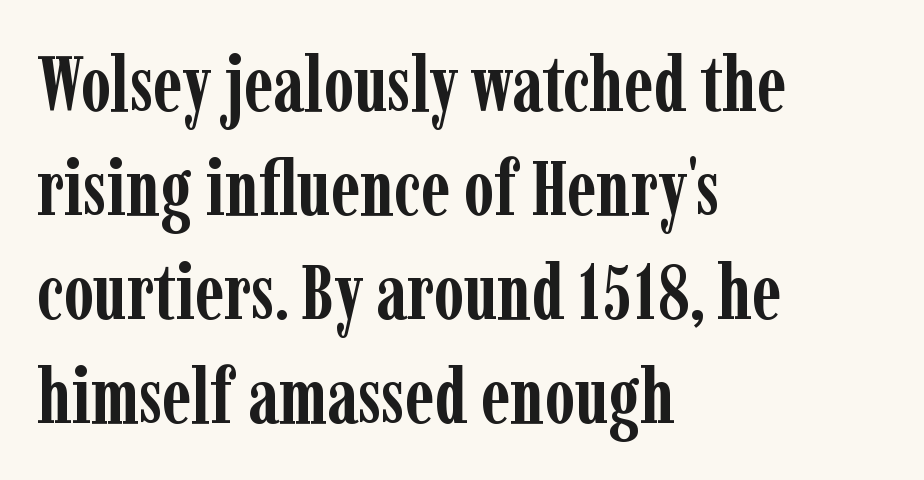
The characters look thick and weighty, a clear bold. The typography opts for an upright posture over an oblique one. Tracking here is standard; glyphs follow each other at the usual distance. Does the type have serifs? Yes, each stem ends in a small foot. The passage shown is not underscored anywhere.
